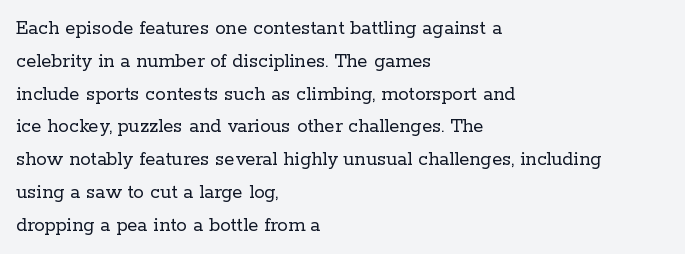
The image shows 21 px text type, upright; set left-aligned, normal line spacing (1.56x), normal letter spacing, not underlined.
